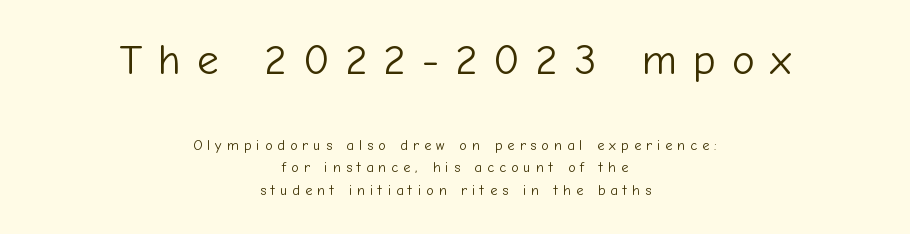
Q: Is the text bold? A: No.
Q: Is the text italic (slanted)? A: No, it is upright.
Q: Is the typeface a serif or a sans-serif typeface? A: Sans-serif.
Q: Is the text underlined? A: No.
Q: How is the paragraph aligned? A: Centered.
Q: Is the spacing between letters normal or unusually wide? A: Unusually wide.
Q: Is the spacing between lines tight, normal or loose? A: Normal.
Q: Which block of text is set in a larger size, the first (top) or the second (bottom)? A: The first (top) one.
Q: Width (condensed, normal, or wide)? A: Normal.
Q: Stroke contrast? A: Low.
Q: x-height? A: Medium.
Q: Monospaced? A: No.
